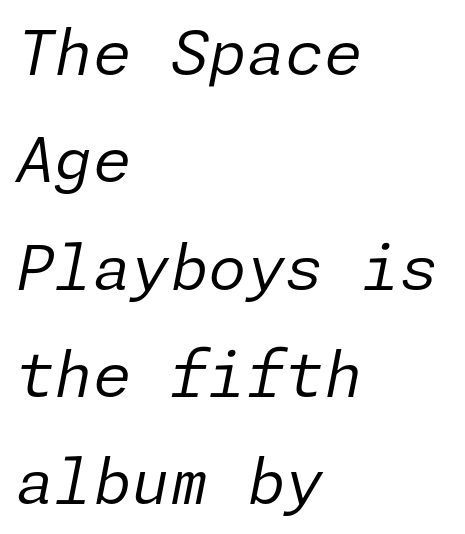
Check the space under the baseline: it is left empty. The typesetting does not lean heavy: it is not bold. The letters sit at their default tracking, neither squeezed nor spread. Horizontally, the lines are justified to the leading edge only. Observe the lean: these are italic letterforms.
